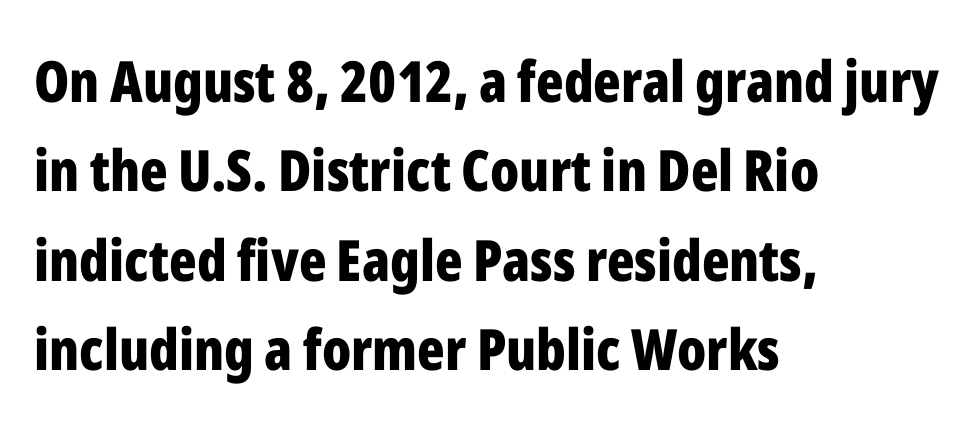
Q: Is the text bold? A: Yes.
Q: Is the text italic (slanted)? A: No, it is upright.
Q: Is the typeface a serif or a sans-serif typeface? A: Sans-serif.
Q: Is the text underlined? A: No.
Q: How is the paragraph aligned? A: Left-aligned.
Q: Is the spacing between letters normal or unusually wide? A: Normal.
Q: Is the spacing between lines tight, normal or loose? A: Normal.
Q: Width (condensed, normal, or wide)? A: Condensed.
Q: Stroke contrast? A: Low.
Q: x-height? A: Medium.
Q: Monospaced? A: No.
